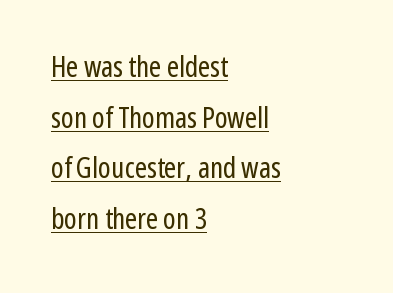
Q: Is the text bold? A: No.
Q: Is the text italic (slanted)? A: No, it is upright.
Q: Is the typeface a serif or a sans-serif typeface? A: Sans-serif.
Q: Is the text underlined? A: Yes.
Q: How is the paragraph aligned? A: Left-aligned.
Q: Is the spacing between letters normal or unusually wide? A: Normal.
Q: Width (condensed, normal, or wide)? A: Condensed.
Q: Stroke contrast? A: Low.
Q: x-height? A: Medium.
Q: Monospaced? A: No.
